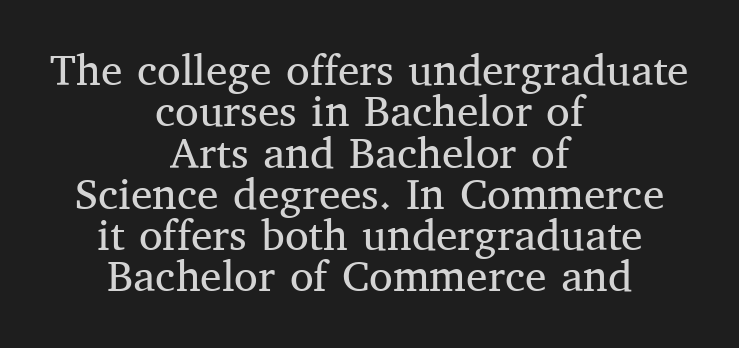
Q: Is the text bold? A: No.
Q: Is the text italic (slanted)? A: No, it is upright.
Q: Is the typeface a serif or a sans-serif typeface? A: Serif.
Q: Is the text underlined? A: No.
Q: How is the paragraph aligned? A: Centered.
Q: Is the spacing between letters normal or unusually wide? A: Normal.
Q: Is the spacing between lines tight, normal or loose? A: Tight.
Q: Width (condensed, normal, or wide)? A: Normal.
Q: Stroke contrast? A: Medium.
Q: x-height? A: Medium.
Q: Monospaced? A: No.
